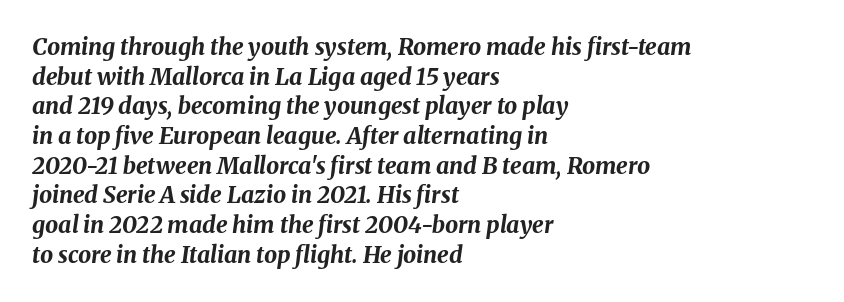
Vertical spacing — default. This rendering uses left alignment, leaving the right contour irregular. Letters rest on an invisible, unmarked baseline. On the weight axis this lands at bold, roughly 700. Observe the ordinary spacing: letters are neighbours, not strangers.
